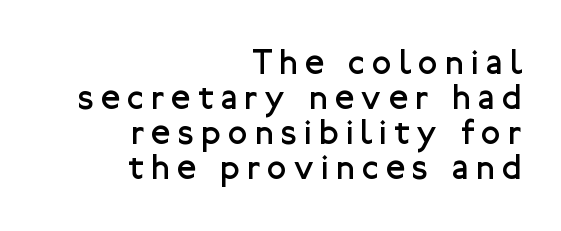
{"serif": "no", "italic": "no", "bold": "no", "weight": "regular", "width": "normal", "stroke_contrast": "low", "x_height": "medium", "monospaced": "no", "underline": "no", "align": "right", "line_spacing": "tight", "line_spacing_ratio": 1.0, "letter_spacing": "wide", "letter_spacing_em": 0.22, "glyph_px": 35}
